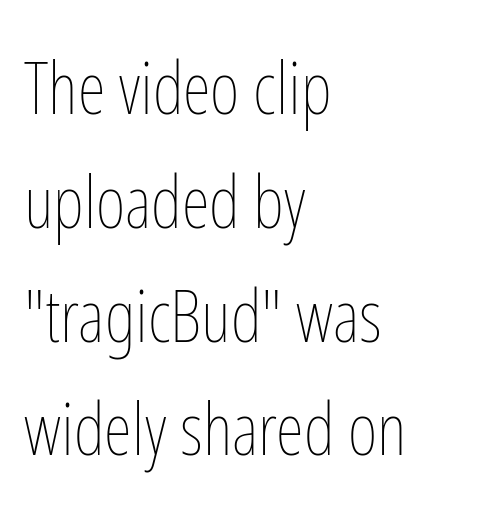
{"italic": "no", "bold": "no", "weight": "thin", "width": "condensed", "stroke_contrast": "low", "x_height": "medium", "monospaced": "no", "underline": "no", "align": "left", "line_spacing": "normal", "line_spacing_ratio": 1.58, "letter_spacing": "normal", "letter_spacing_em": 0.0, "glyph_px": 72}
